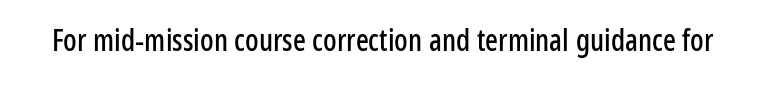
Is the letter spacing exaggerated? No — it looks like the ordinary default. Lines of text with bare space underneath. A typesetter would label this face a sans. Varying glyph widths throughout — classic text-font behaviour. Tall strokes in this sample are plumb rather than angled.
